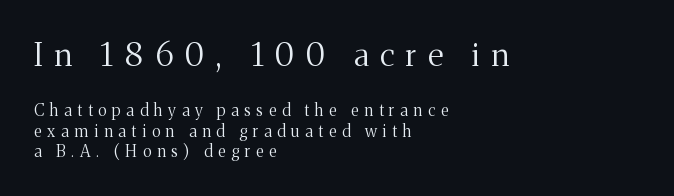
Regarding leading, the lines here are spaced in the standard way. Of the two passages, the one on top uses the larger point size. Each letter keeps its own natural width here, so spacing adapts to shape. Layout note: lines flush left. The rendering inserts visible extra space after every character.
